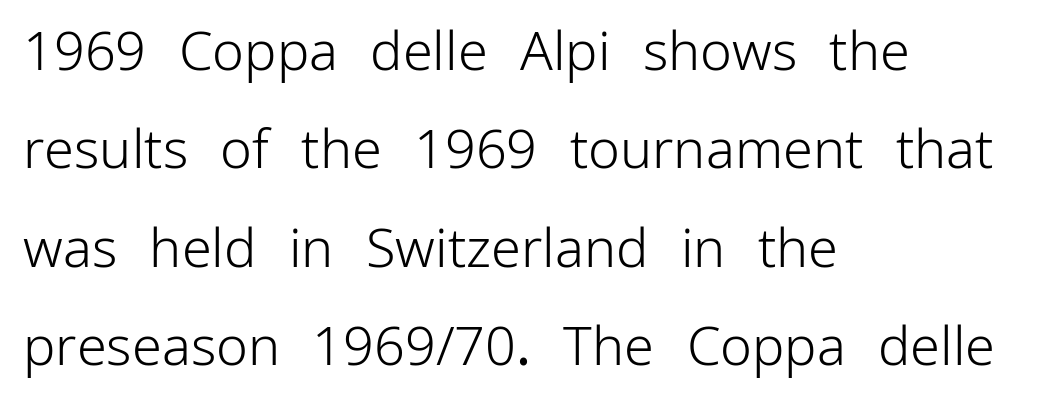
Q: Is the text bold? A: No.
Q: Is the text italic (slanted)? A: No, it is upright.
Q: Is the typeface a serif or a sans-serif typeface? A: Sans-serif.
Q: Is the text underlined? A: No.
Q: How is the paragraph aligned? A: Left-aligned.
Q: Is the spacing between letters normal or unusually wide? A: Normal.
Q: Width (condensed, normal, or wide)? A: Normal.
Q: Stroke contrast? A: Low.
Q: x-height? A: Medium.
Q: Monospaced? A: No.
